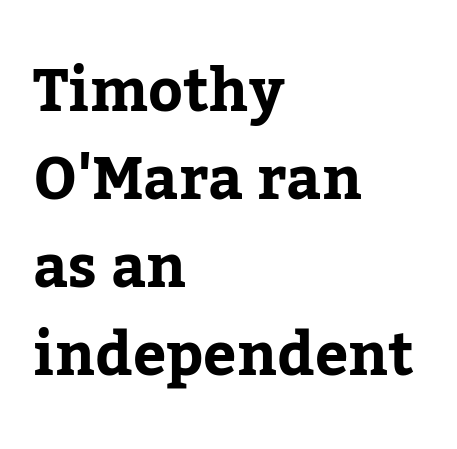
The image shows 59 px bold serif type, upright; set left-aligned, normal line spacing (1.49x), normal letter spacing, not underlined; low stroke contrast and a medium x-height.
